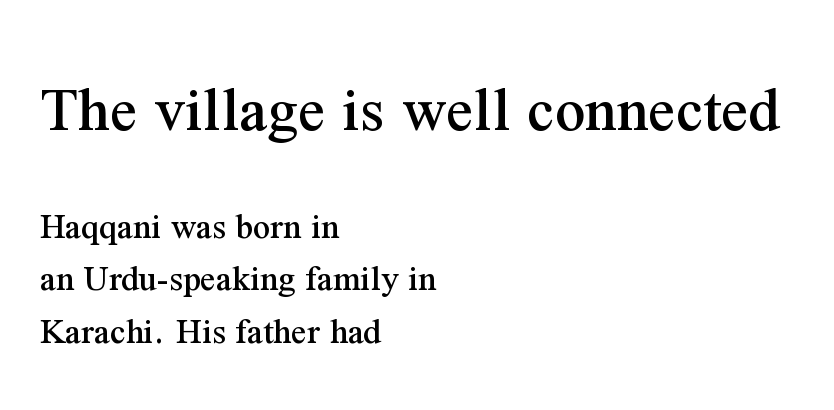
The image shows 67 px serif type, upright; set left-aligned, normal line spacing (1.38x), normal letter spacing, not underlined; the first (top) block is 1.76x larger; medium stroke contrast and a medium x-height.
